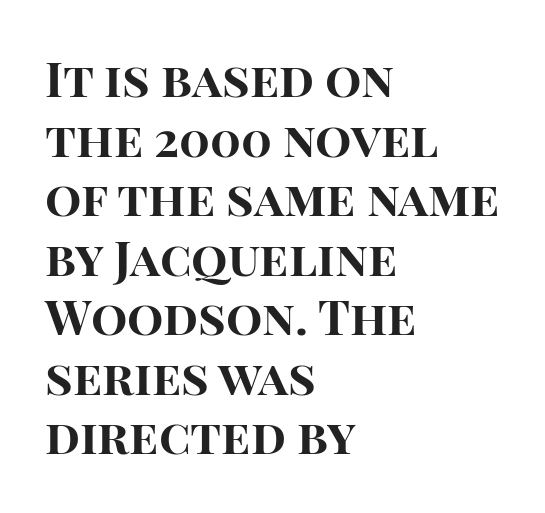
{"serif": "no", "italic": "no", "bold": "yes", "weight": "bold", "width": "normal", "stroke_contrast": "high", "x_height": "large", "monospaced": "no", "underline": "no", "align": "left", "line_spacing_ratio": 1.24, "letter_spacing": "normal", "letter_spacing_em": 0.0, "glyph_px": 48}
